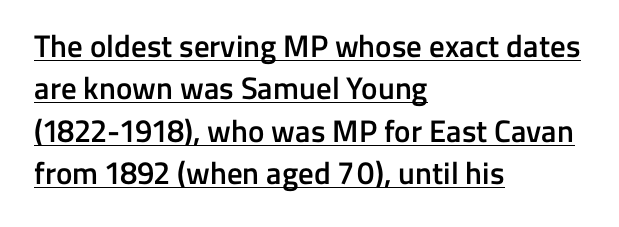
{"serif": "no", "italic": "no", "bold": "semi", "weight": "semibold", "width": "normal", "stroke_contrast": "low", "x_height": "medium", "monospaced": "no", "underline": "yes", "align": "left", "line_spacing": "normal", "line_spacing_ratio": 1.37, "letter_spacing": "normal", "letter_spacing_em": 0.0, "glyph_px": 31}
